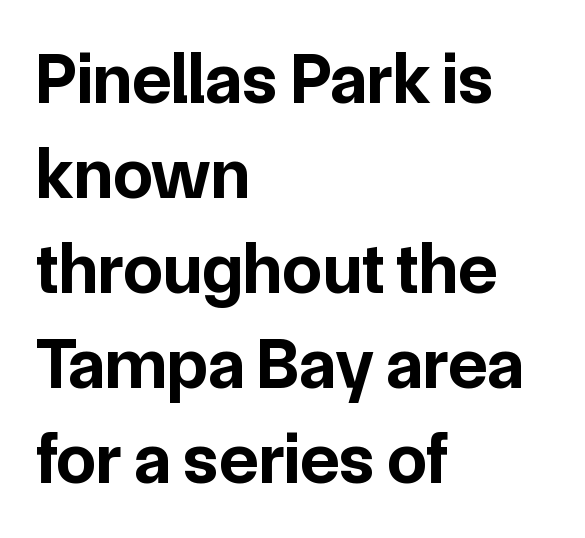
The image shows 72 px bold sans-serif type, upright; set left-aligned, normal line spacing (1.32x), normal letter spacing, not underlined; low stroke contrast and a medium x-height.
